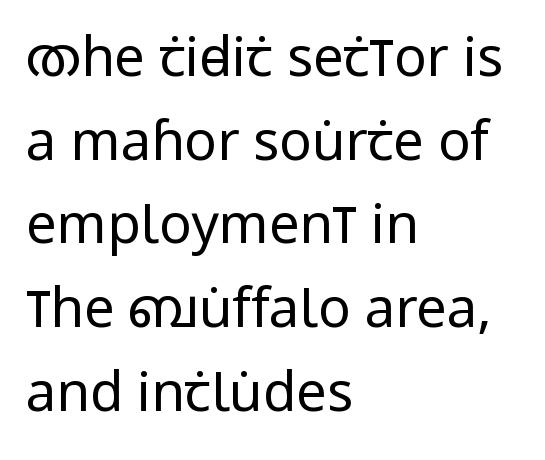
{"serif": "no", "italic": "no", "bold": "no", "weight": "regular", "width": "condensed", "stroke_contrast": "low", "x_height": "large", "monospaced": "no", "underline": "no", "align": "left", "line_spacing": "normal", "line_spacing_ratio": 1.55, "letter_spacing": "normal", "letter_spacing_em": 0.0, "glyph_px": 54}
